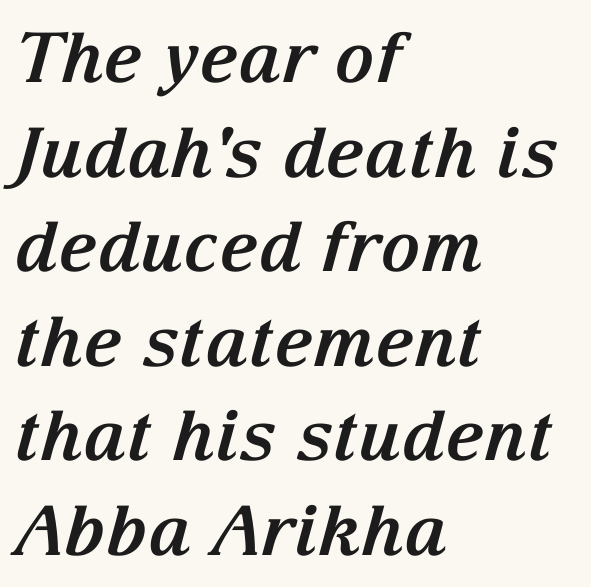
The image shows 69 px bold serif type, italic (leaning right); set left-aligned, normal line spacing (1.37x), normal letter spacing, not underlined; medium stroke contrast and a medium x-height.
